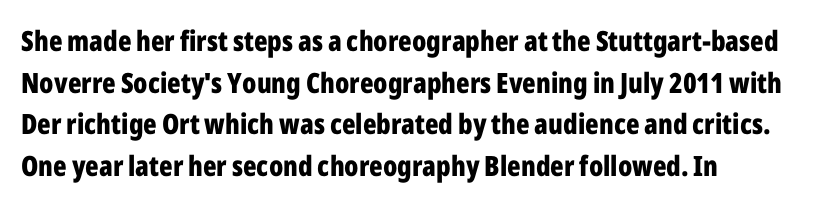
The image shows 28 px bold, condensed sans-serif type, upright; set left-aligned, normal line spacing (1.49x), normal letter spacing, not underlined; low stroke contrast and a medium x-height.
